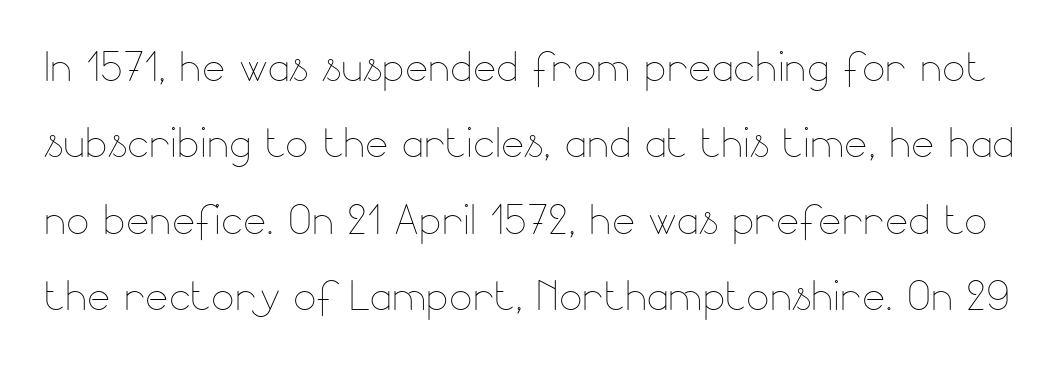
Q: Is the text bold? A: No.
Q: Is the text italic (slanted)? A: No, it is upright.
Q: Is the text underlined? A: No.
Q: Is the spacing between letters normal or unusually wide? A: Normal.
Q: Is the spacing between lines tight, normal or loose? A: Normal.
Q: Width (condensed, normal, or wide)? A: Normal.
Q: Stroke contrast? A: Low.
Q: x-height? A: Small.
Q: Monospaced? A: No.
